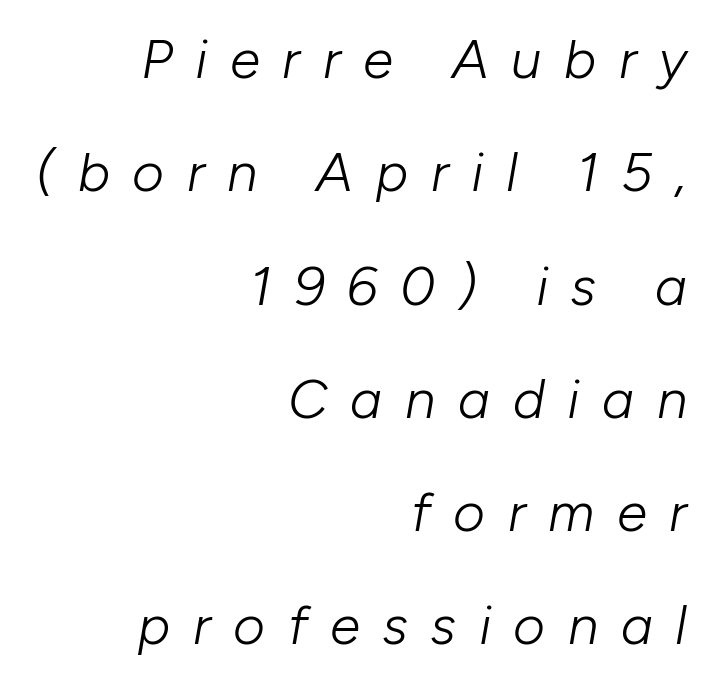
The image shows 55 px light type, italic (leaning right); set right-aligned, loose line spacing (2.06x), unusually wide letter spacing (+0.41 em), not underlined; low stroke contrast and a medium x-height.
